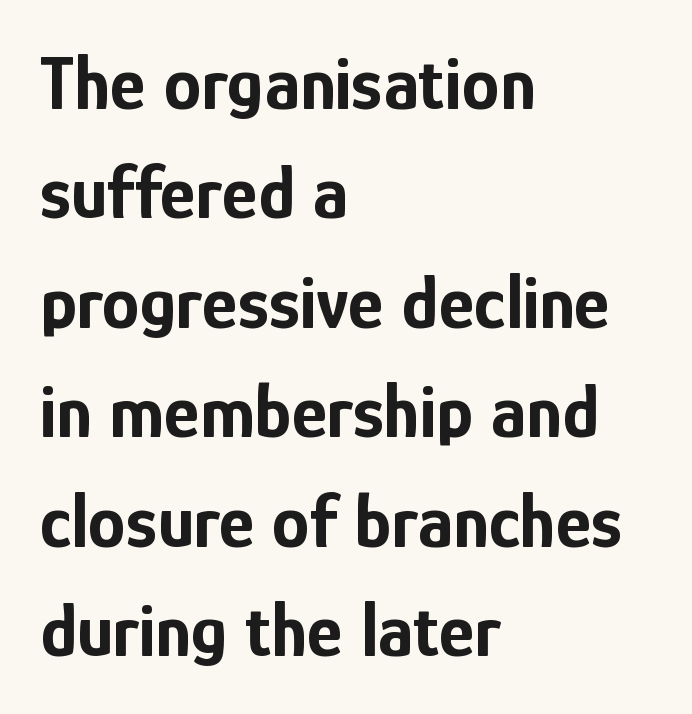
{"serif": "no", "italic": "no", "bold": "yes", "weight": "bold", "width": "condensed", "stroke_contrast": "low", "x_height": "medium", "monospaced": "no", "underline": "no", "align": "left", "line_spacing": "normal", "line_spacing_ratio": 1.44, "letter_spacing": "normal", "letter_spacing_em": 0.0, "glyph_px": 76}
